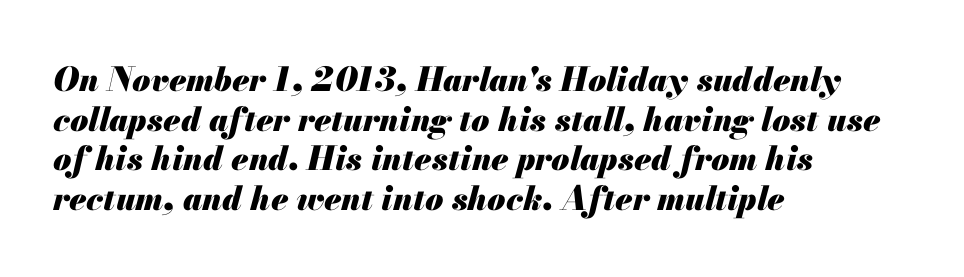
Look at the stroke-to-counter ratio: heavy, a bold. This rendering uses left alignment, leaving the right contour irregular. A clean baseline with only descenders dipping below it. Characters follow at the spacing the type designer built in. This sample uses an oblique cut, with every glyph tilted off the vertical. Proportional: the letters do not fall into vertical columns.
